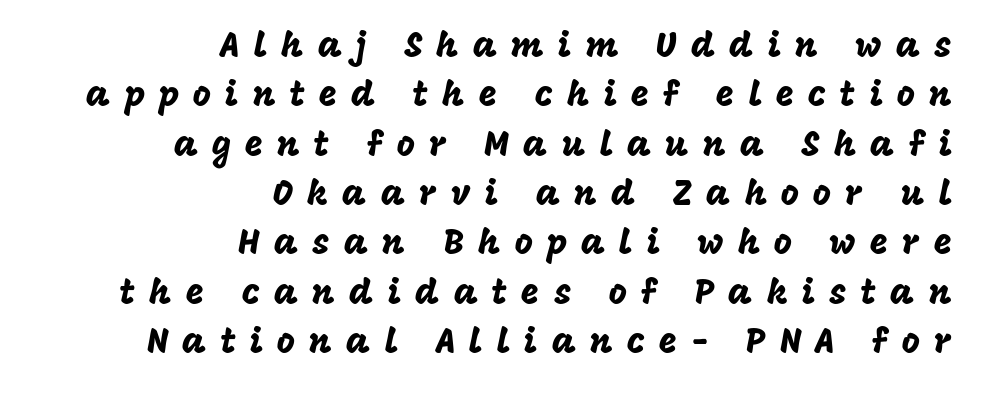
{"serif": "no", "width": "normal", "stroke_contrast": "low", "x_height": "large", "monospaced": "no", "underline": "no", "align": "right", "line_spacing": "normal", "line_spacing_ratio": 1.41, "letter_spacing": "wide", "letter_spacing_em": 0.4, "glyph_px": 35}
